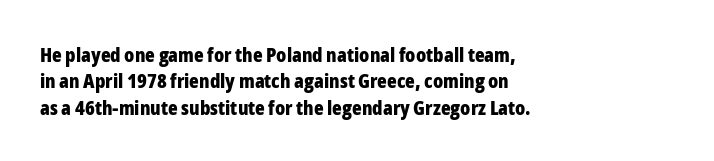
Q: Is the text bold? A: Yes.
Q: Is the text italic (slanted)? A: No, it is upright.
Q: Is the text underlined? A: No.
Q: How is the paragraph aligned? A: Left-aligned.
Q: Is the spacing between letters normal or unusually wide? A: Normal.
Q: Is the spacing between lines tight, normal or loose? A: Normal.
